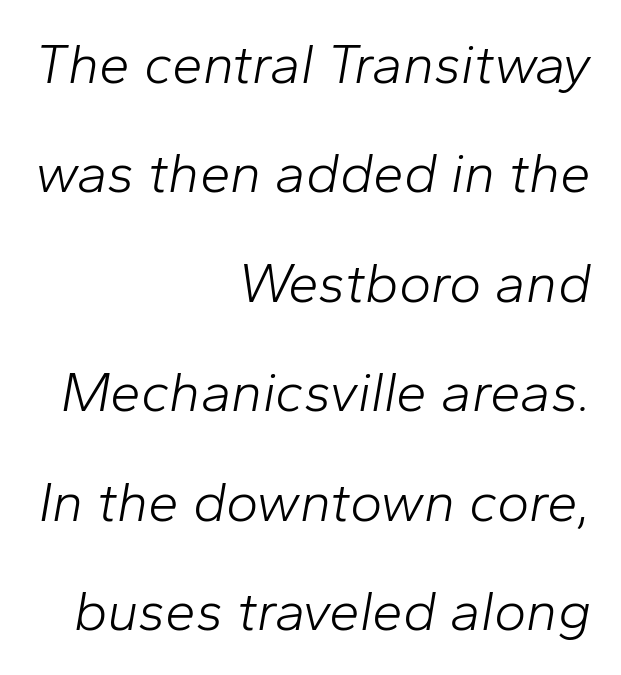
Q: Is the text bold? A: No.
Q: Is the text italic (slanted)? A: Yes, it leans right by about 10 degrees.
Q: Is the text underlined? A: No.
Q: How is the paragraph aligned? A: Right-aligned.
Q: Is the spacing between letters normal or unusually wide? A: Normal.
Q: Is the spacing between lines tight, normal or loose? A: Loose.
Q: Width (condensed, normal, or wide)? A: Normal.
Q: Stroke contrast? A: Low.
Q: x-height? A: Medium.
Q: Monospaced? A: No.
